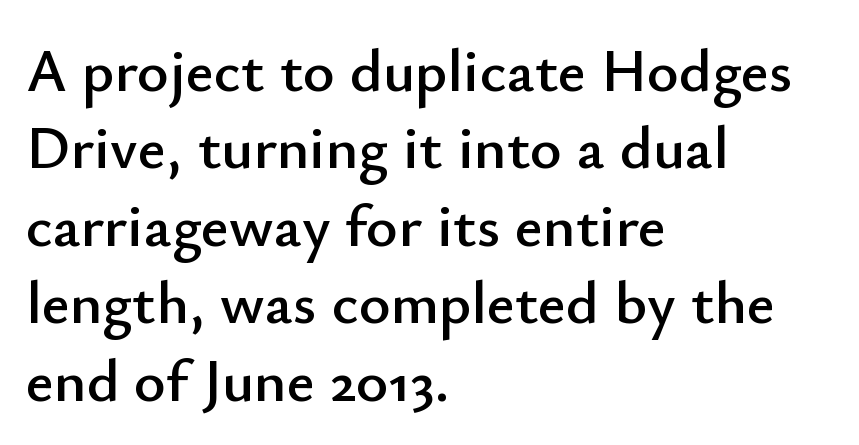
Q: Is the text italic (slanted)? A: No, it is upright.
Q: Is the typeface a serif or a sans-serif typeface? A: Sans-serif.
Q: Is the text underlined? A: No.
Q: How is the paragraph aligned? A: Left-aligned.
Q: Is the spacing between letters normal or unusually wide? A: Normal.
Q: Is the spacing between lines tight, normal or loose? A: Normal.
Q: Width (condensed, normal, or wide)? A: Normal.
Q: Stroke contrast? A: Low.
Q: x-height? A: Small.
Q: Monospaced? A: No.
